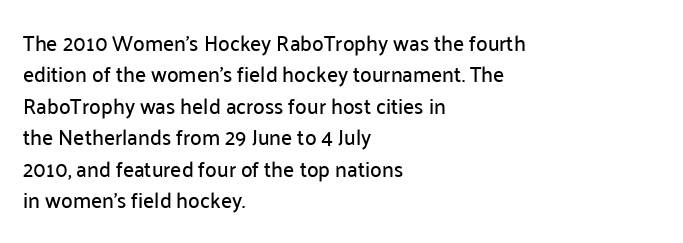
The image shows 21 px text type, upright; set left-aligned, normal line spacing (1.5x), normal letter spacing, not underlined.
